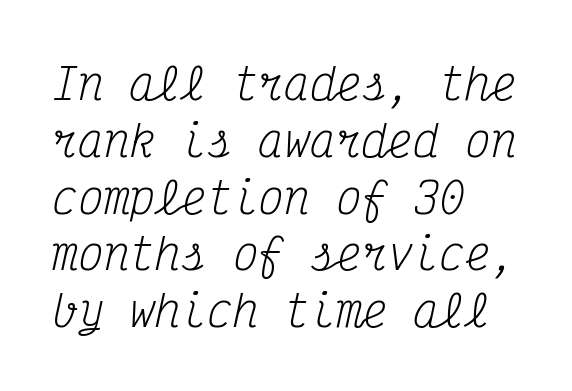
{"serif": "yes", "italic": "yes", "lean": "right", "slant_degrees": 12, "bold": "no", "weight": "regular", "width": "condensed", "stroke_contrast": "medium", "x_height": "medium", "monospaced": "yes", "underline": "no", "align": "left", "line_spacing": "normal", "line_spacing_ratio": 1.32, "letter_spacing": "normal", "letter_spacing_em": 0.0, "glyph_px": 43}
